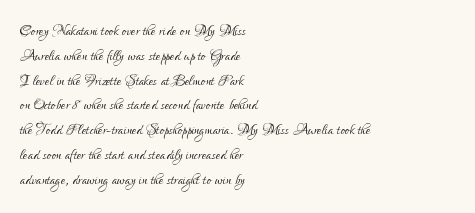
Each stroke keeps to a modest, everyday thickness or less. The type is set solid horizontally, with unmodified tracking. In CSS terms this would be text-align: left.
